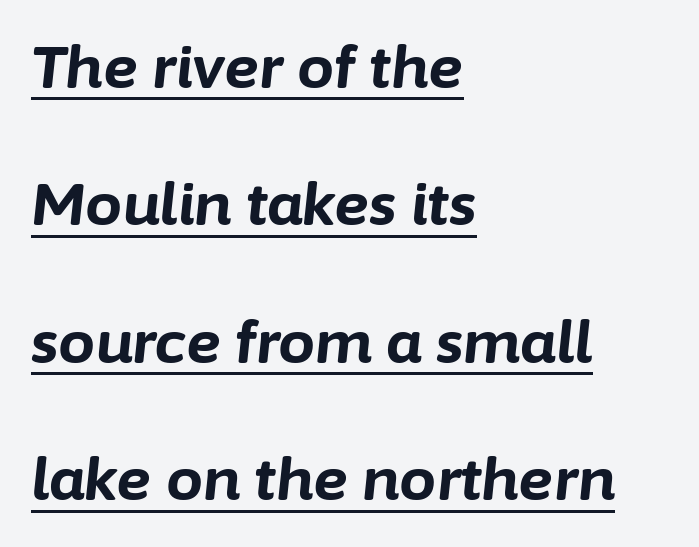
The image shows 59 px bold type, italic (leaning right); set left-aligned, loose line spacing (2.33x), normal letter spacing, underlined; low stroke contrast and a medium x-height.
